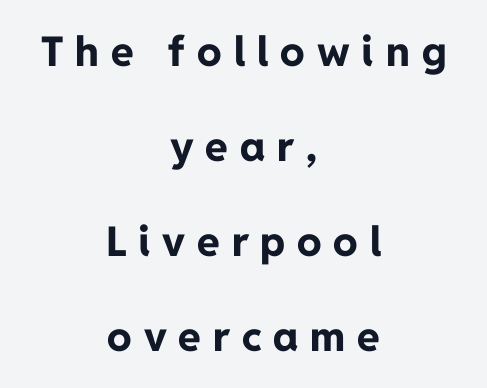
The image shows 41 px bold sans-serif type, upright; set centered, loose line spacing (2.32x), unusually wide letter spacing (+0.29 em), not underlined; low stroke contrast and a medium x-height.
